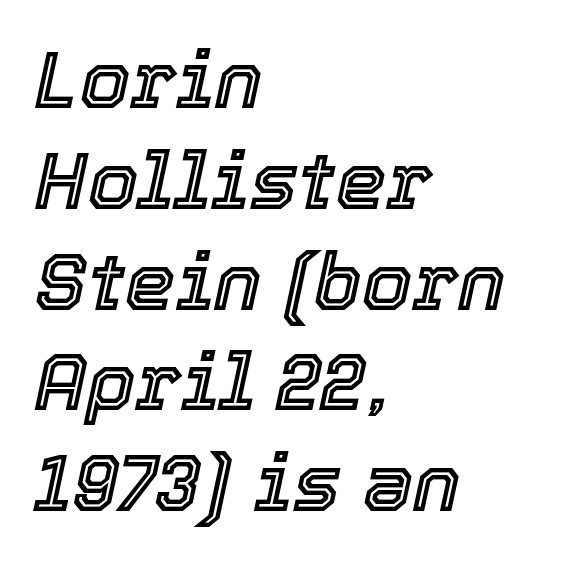
{"italic": "yes", "lean": "right", "slant_degrees": 12, "width": "normal", "x_height": "medium", "monospaced": "no", "underline": "no", "align": "left", "line_spacing": "normal", "line_spacing_ratio": 1.26, "letter_spacing": "normal", "letter_spacing_em": 0.0, "glyph_px": 80}
